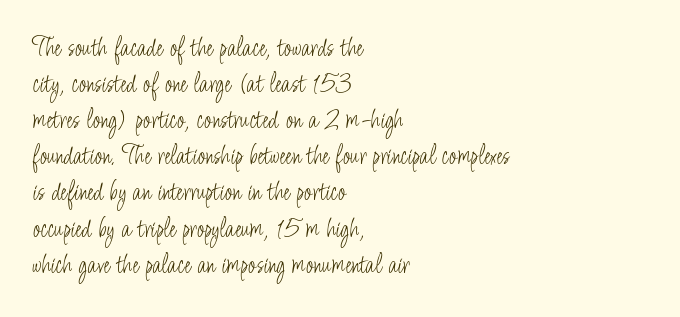
Q: Is the text bold? A: No.
Q: Is the text italic (slanted)? A: Yes.
Q: Is the typeface a serif or a sans-serif typeface? A: Sans-serif.
Q: Is the text underlined? A: No.
Q: How is the paragraph aligned? A: Left-aligned.
Q: Is the spacing between letters normal or unusually wide? A: Normal.
Q: Is the spacing between lines tight, normal or loose? A: Normal.
Q: Width (condensed, normal, or wide)? A: Condensed.
Q: Stroke contrast? A: Low.
Q: x-height? A: Small.
Q: Monospaced? A: No.
